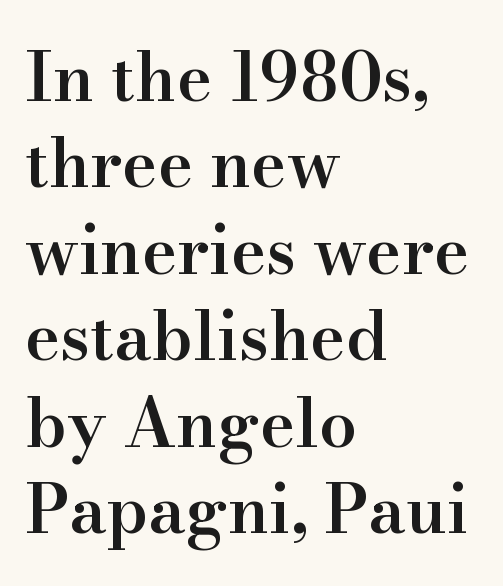
The gap between lines stays unmarked. Reading down the column, the eye jumps a familiar distance to each next line. Think of a printed novel: that variable character pitch is what you see here. The letterforms sit shoulder to shoulder at normal distance. Italic? Not at all — the glyphs are vertical. The glyphs have the mass of a demibold cut, below bold.
